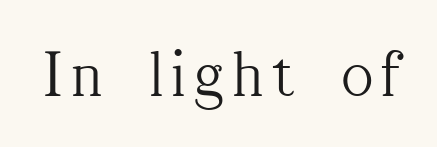
The image shows 67 px light, condensed serif type, upright; set not underlined; medium stroke contrast and a medium x-height.
